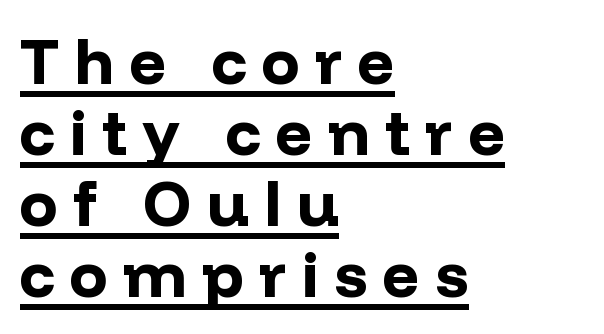
Honestly, the rows look squashed on top of each other. The compositor pushed each line to the left boundary. Think of a printed novel: that variable character pitch is what you see here. This sample carries an underscore along the baseline area. Look at the tracking — it's clearly loosened, letters drifting apart. The text was rendered using a sans face with plain stroke endings.
